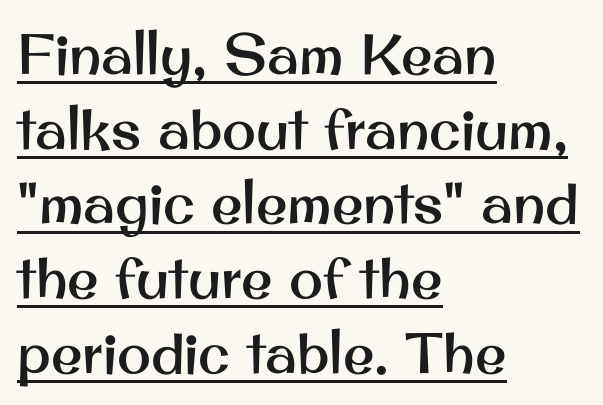
A sans-serif font was chosen for this passage. The passage is arranged the way most books set body copy — flush left. The rendering uses natural spacing where letterforms have individual widths. The lines sit at an ordinary, default distance from one another.
